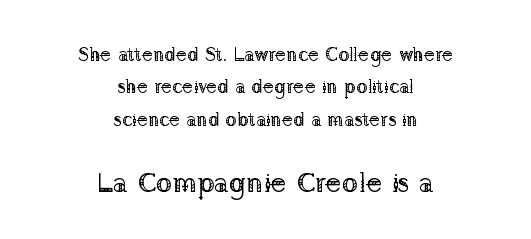
The specimen omits any rule beneath the text block's lines. Does extra space separate the letters? No, they use regular spacing. The text block is weighted toward neither margin, spreading evenly from the middle. Here the designer chose a conventional face with non-uniform glyph widths.
